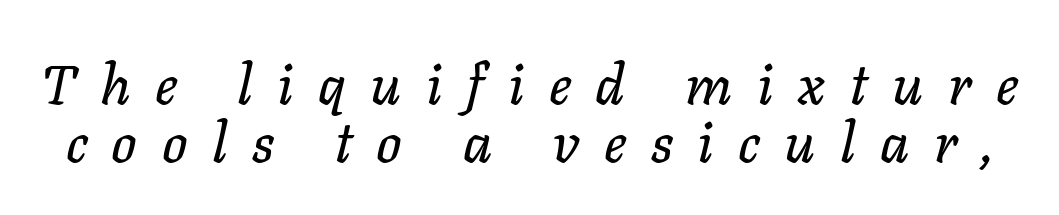
{"italic": "yes", "lean": "right", "slant_degrees": 11, "width": "normal", "stroke_contrast": "low", "x_height": "medium", "monospaced": "no", "underline": "no", "line_spacing": "tight", "line_spacing_ratio": 1.04, "letter_spacing": "wide", "letter_spacing_em": 0.44, "glyph_px": 56}
